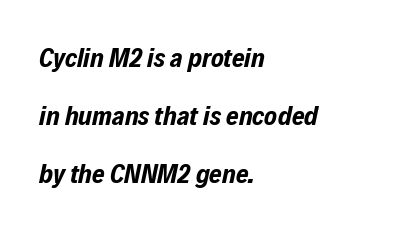
{"italic": "yes", "lean": "right", "slant_degrees": 12, "bold": "yes", "underline": "no", "align": "left", "line_spacing": "loose", "line_spacing_ratio": 2.15, "letter_spacing": "normal", "letter_spacing_em": 0.0, "glyph_px": 27}
